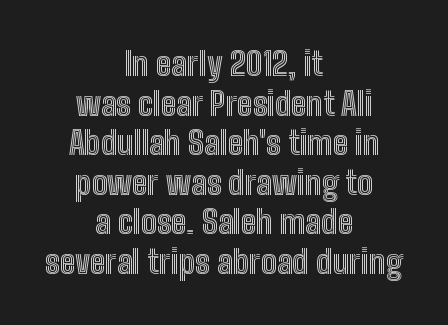
Honestly, there is no underline to notice here at all. Horizontally, the lines are justified to the midpoint only. In terms of letterspacing, this is plain default setting. Think of a printed novel: that variable character pitch is what you see here. Every stem runs plumb, perpendicular to the baseline.
